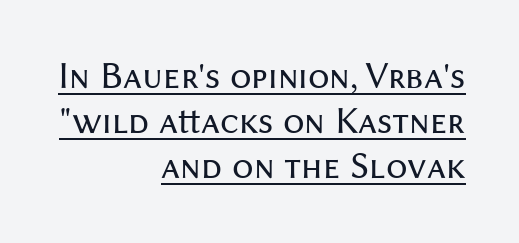
Q: Is the text bold? A: No.
Q: Is the text italic (slanted)? A: No, it is upright.
Q: Is the typeface a serif or a sans-serif typeface? A: Sans-serif.
Q: Is the text underlined? A: Yes.
Q: How is the paragraph aligned? A: Right-aligned.
Q: Is the spacing between letters normal or unusually wide? A: Normal.
Q: Width (condensed, normal, or wide)? A: Normal.
Q: Stroke contrast? A: Medium.
Q: x-height? A: Medium.
Q: Monospaced? A: No.
